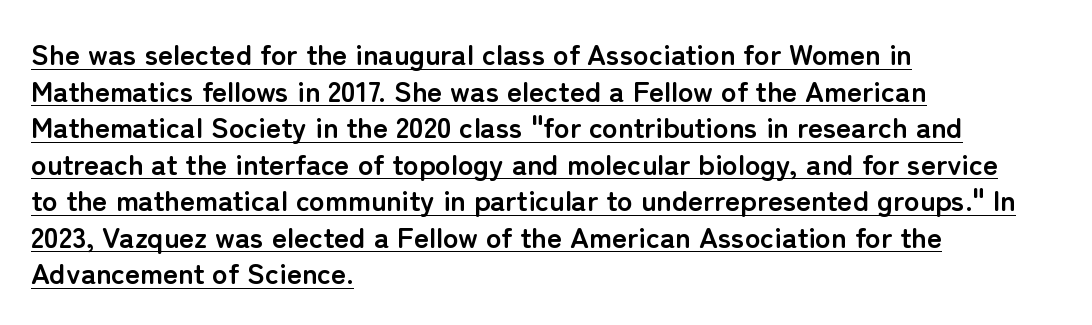
The image shows 29 px semibold sans-serif type, upright; set left-aligned, normal line spacing (1.26x), normal letter spacing, underlined; low stroke contrast and a medium x-height.
